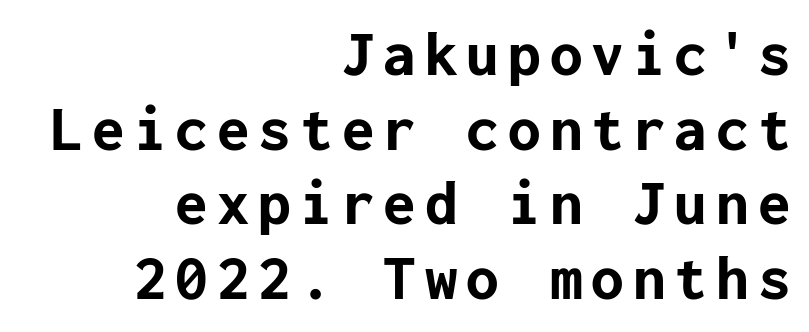
{"serif": "no", "italic": "no", "bold": "yes", "weight": "bold", "width": "normal", "stroke_contrast": "low", "x_height": "medium", "underline": "no", "align": "right", "line_spacing": "tight", "line_spacing_ratio": 1.15, "glyph_px": 65}
